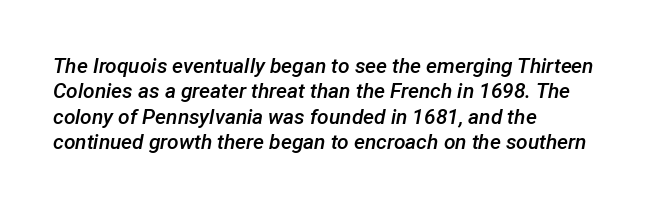
Q: Is the text bold? A: Semi-bold.
Q: Is the text italic (slanted)? A: Yes, it leans right by about 12 degrees.
Q: Is the text underlined? A: No.
Q: How is the paragraph aligned? A: Left-aligned.
Q: Is the spacing between letters normal or unusually wide? A: Normal.
